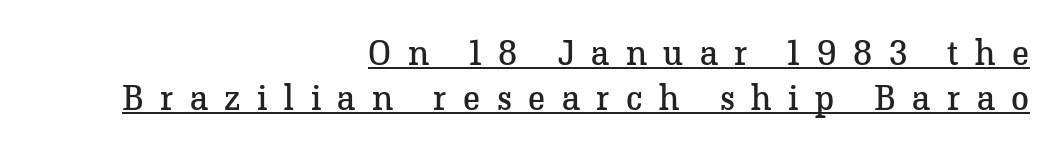
Font category for this specimen: serif. Between one letter and the next there's a generous, obvious gap. Where is the straight margin? On the right. Like a heading marked for emphasis, these lines bear an underscore.
